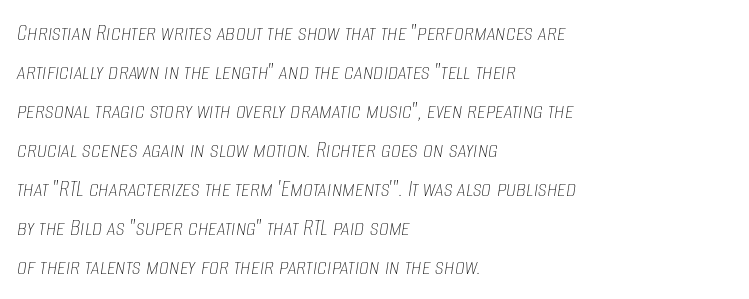
{"italic": "yes", "lean": "right", "slant_degrees": 8, "bold": "no", "underline": "no", "align": "left", "line_spacing": "normal", "line_spacing_ratio": 1.56, "letter_spacing": "normal", "letter_spacing_em": 0.0, "glyph_px": 25}
